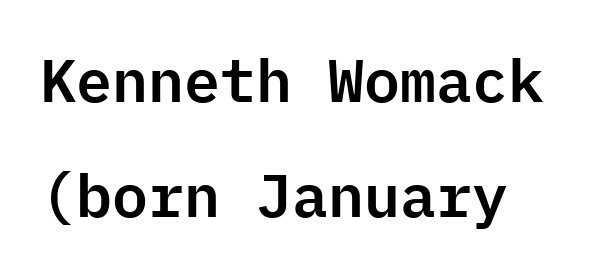
{"serif": "no", "italic": "no", "width": "normal", "stroke_contrast": "low", "x_height": "medium", "monospaced": "yes", "underline": "no", "align": "left", "line_spacing": "loose", "line_spacing_ratio": 1.91, "letter_spacing": "normal", "letter_spacing_em": 0.0, "glyph_px": 60}
